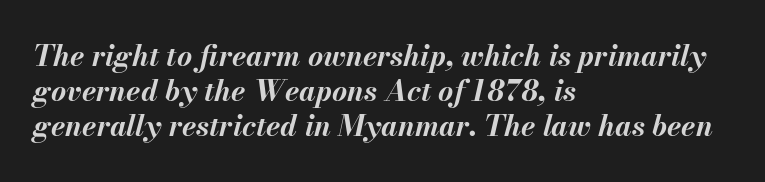
The image shows 29 px bold type, italic (leaning right); set left-aligned, line spacing 1.21x, normal letter spacing, not underlined; medium stroke contrast and a small x-height.
